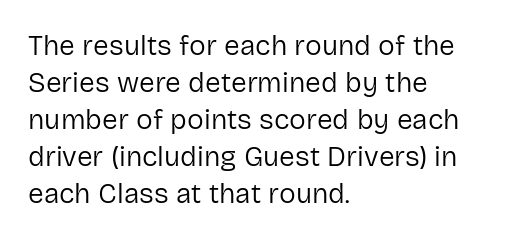
The image shows 28 px regular-weight sans-serif type, upright; set left-aligned, normal line spacing (1.32x), normal letter spacing, not underlined; low stroke contrast and a medium x-height.
